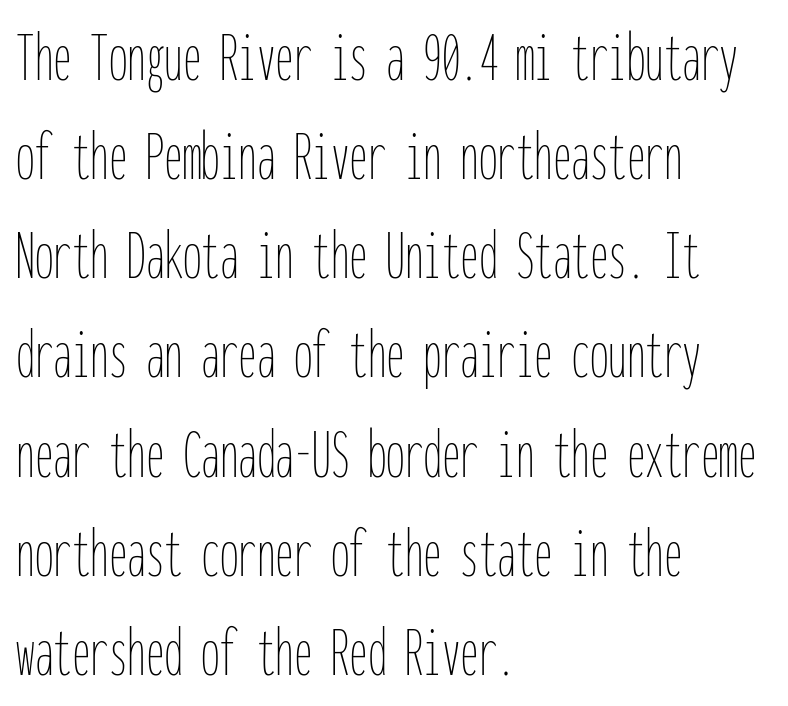
The image shows 74 px thin, condensed type, upright, monospaced; set left-aligned, normal line spacing (1.34x), normal letter spacing, not underlined; low stroke contrast and a medium x-height.
